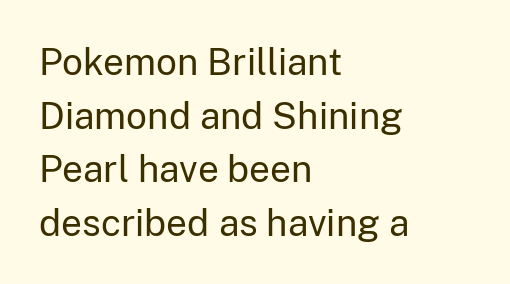
Q: Is the text bold? A: No.
Q: Is the text italic (slanted)? A: No, it is upright.
Q: Is the typeface a serif or a sans-serif typeface? A: Sans-serif.
Q: Is the text underlined? A: No.
Q: How is the paragraph aligned? A: Left-aligned.
Q: Is the spacing between letters normal or unusually wide? A: Normal.
Q: Is the spacing between lines tight, normal or loose? A: Normal.
Q: Width (condensed, normal, or wide)? A: Normal.
Q: Stroke contrast? A: Low.
Q: x-height? A: Medium.
Q: Monospaced? A: No.
